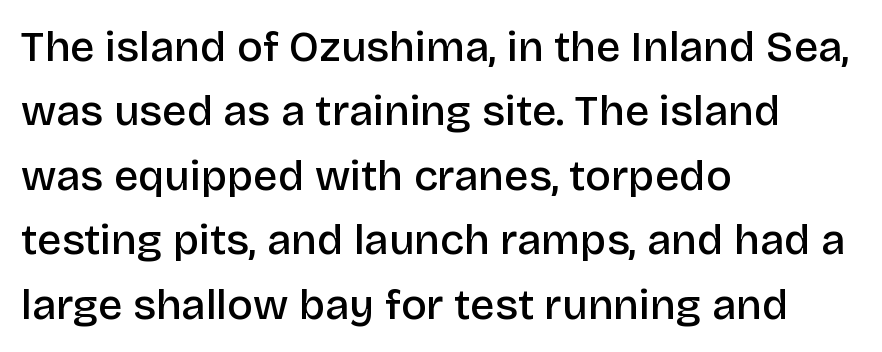
The image shows 43 px semibold sans-serif type, upright; set left-aligned, normal line spacing (1.5x), normal letter spacing, not underlined; low stroke contrast and a large x-height.
